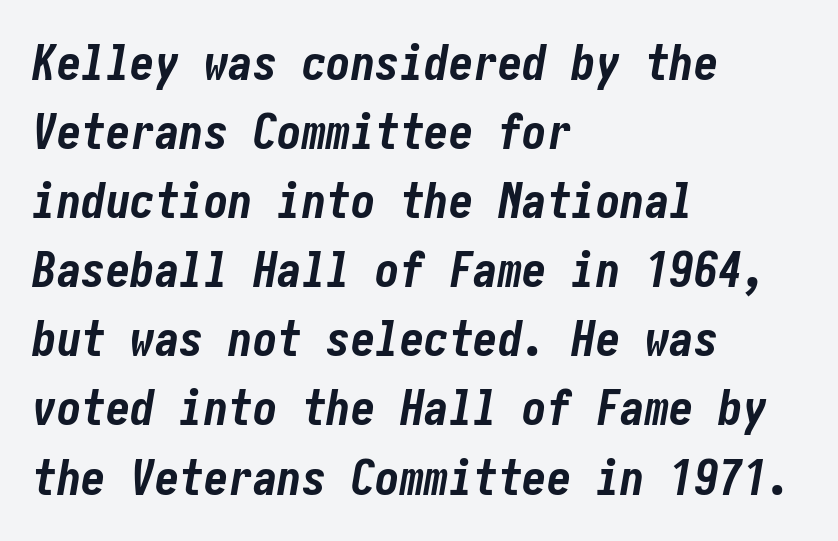
{"italic": "yes", "lean": "right", "slant_degrees": 10, "bold": "yes", "weight": "bold", "width": "condensed", "stroke_contrast": "low", "x_height": "medium", "underline": "no", "align": "left", "line_spacing": "normal", "line_spacing_ratio": 1.41, "letter_spacing": "normal", "letter_spacing_em": 0.0, "glyph_px": 49}
